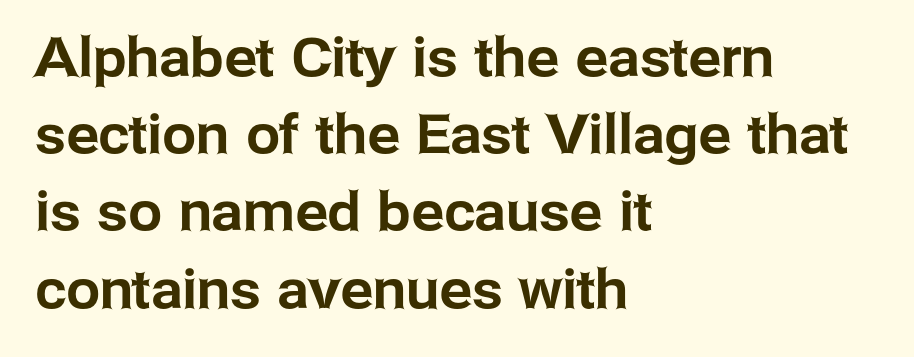
{"serif": "no", "italic": "no", "width": "normal", "stroke_contrast": "low", "x_height": "medium", "monospaced": "no", "underline": "no", "align": "left", "line_spacing": "normal", "line_spacing_ratio": 1.43, "letter_spacing": "normal", "letter_spacing_em": 0.0, "glyph_px": 54}
